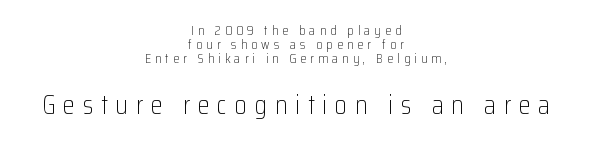
The words here are not underlined. Two sizes are in play, and the larger belongs to the second block. The paragraph has two soft edges and a firm central axis. Display-style spreading of the glyphs; the letterfit is very open.
